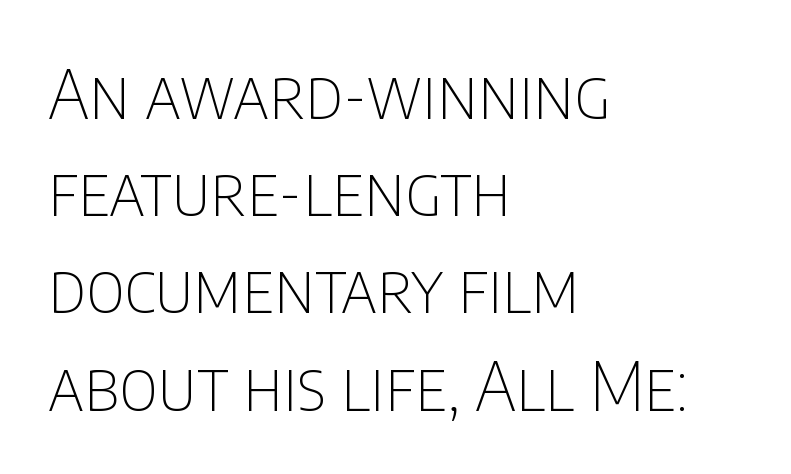
Q: Is the text bold? A: No.
Q: Is the text italic (slanted)? A: No, it is upright.
Q: Is the typeface a serif or a sans-serif typeface? A: Sans-serif.
Q: Is the text underlined? A: No.
Q: How is the paragraph aligned? A: Left-aligned.
Q: Is the spacing between letters normal or unusually wide? A: Normal.
Q: Is the spacing between lines tight, normal or loose? A: Normal.
Q: Width (condensed, normal, or wide)? A: Condensed.
Q: Stroke contrast? A: Low.
Q: x-height? A: Large.
Q: Monospaced? A: No.
